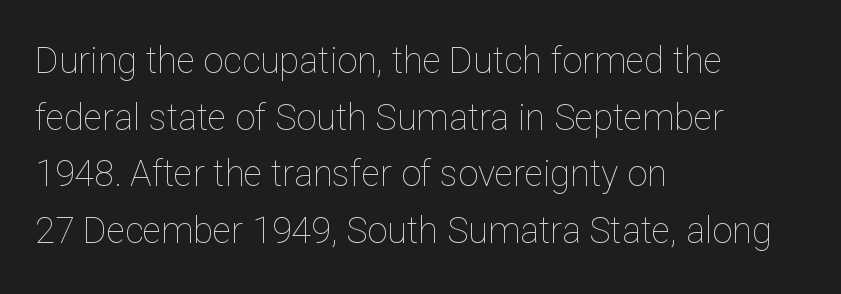
The image shows 36 px thin type, upright; set left-aligned, normal line spacing (1.57x), normal letter spacing, not underlined; low stroke contrast and a medium x-height.
